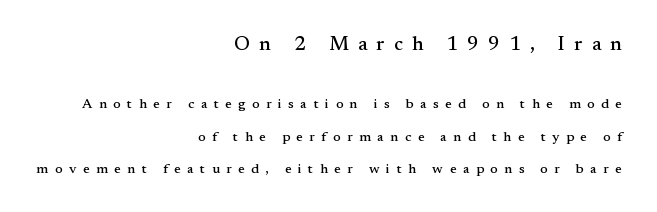
{"italic": "no", "underline": "no", "align": "right", "line_spacing": "loose", "line_spacing_ratio": 2.31, "letter_spacing": "wide", "letter_spacing_em": 0.46, "larger_block": "first", "size_ratio": 1.43, "glyph_px": 20}
